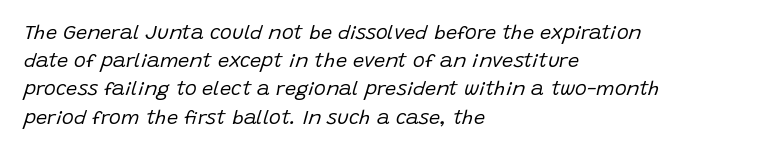
Q: Is the text bold? A: No.
Q: Is the text italic (slanted)? A: Yes, it leans right by about 15 degrees.
Q: Is the text underlined? A: No.
Q: How is the paragraph aligned? A: Left-aligned.
Q: Is the spacing between letters normal or unusually wide? A: Normal.
Q: Is the spacing between lines tight, normal or loose? A: Normal.
